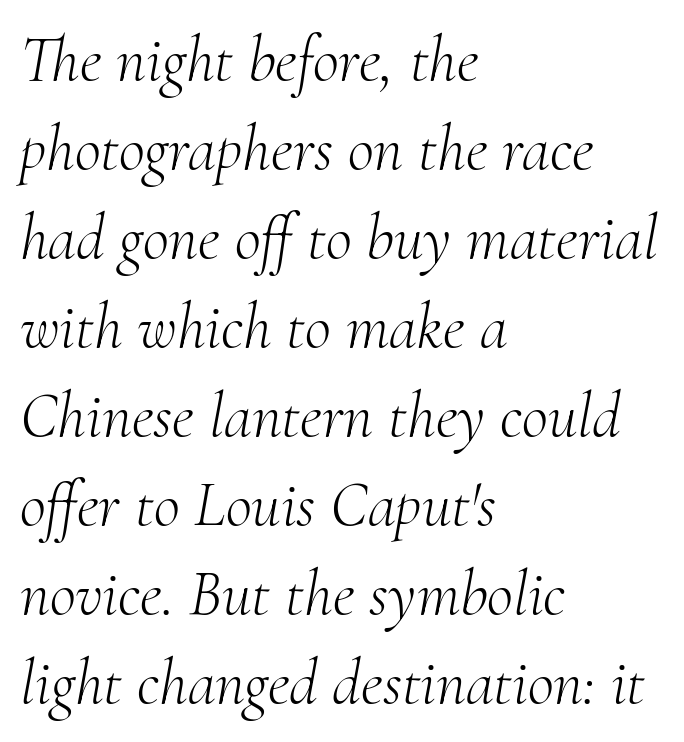
Q: Is the text bold? A: No.
Q: Is the text italic (slanted)? A: Yes, it leans right by about 10 degrees.
Q: Is the typeface a serif or a sans-serif typeface? A: Serif.
Q: Is the text underlined? A: No.
Q: How is the paragraph aligned? A: Left-aligned.
Q: Is the spacing between letters normal or unusually wide? A: Normal.
Q: Is the spacing between lines tight, normal or loose? A: Normal.
Q: Width (condensed, normal, or wide)? A: Normal.
Q: Stroke contrast? A: Medium.
Q: x-height? A: Small.
Q: Monospaced? A: No.
